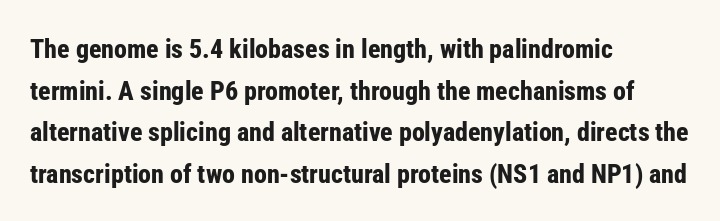
When letters stand straight like this, we call the style roman or upright. Successive baselines arrive at the customary interval. This rendering uses left alignment, leaving the right contour irregular. Notice how thick the strokes are: this is what a full bold looks like.
